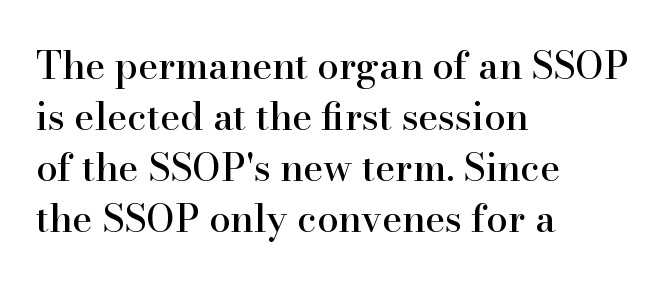
The image shows 38 px serif type, upright; set left-aligned, normal line spacing (1.34x), normal letter spacing, not underlined; high stroke contrast and a small x-height.
